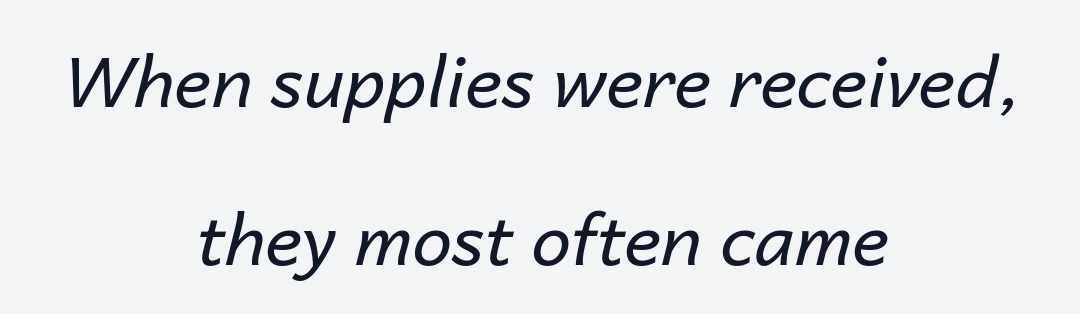
The image shows 71 px regular-weight type, italic (leaning right); set centered, loose line spacing (2.23x), normal letter spacing, not underlined; low stroke contrast and a medium x-height.
